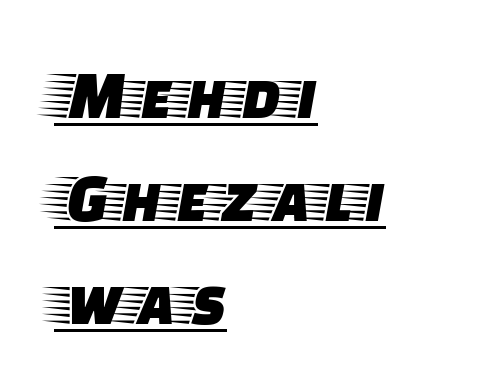
The image shows 71 px wide serif type; set left-aligned, normal line spacing (1.45x), normal letter spacing, underlined; low stroke contrast and a large x-height.
